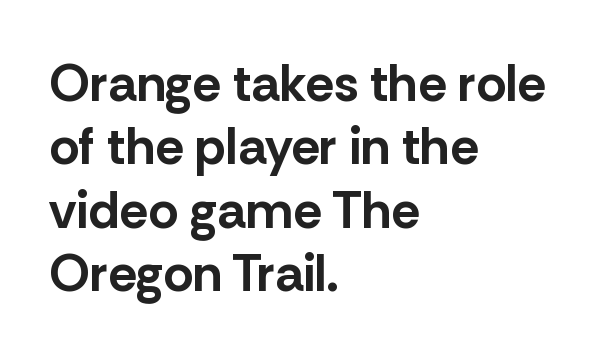
The image shows 52 px bold sans-serif type, upright; set left-aligned, line spacing 1.22x, normal letter spacing, not underlined; low stroke contrast and a medium x-height.
